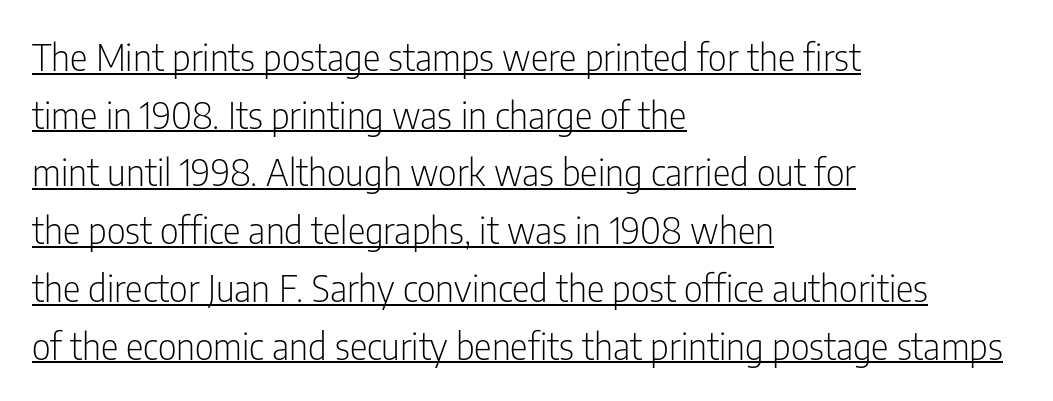
The image shows 37 px light, condensed sans-serif type, upright; set left-aligned, normal line spacing (1.56x), normal letter spacing, underlined; low stroke contrast and a medium x-height.
